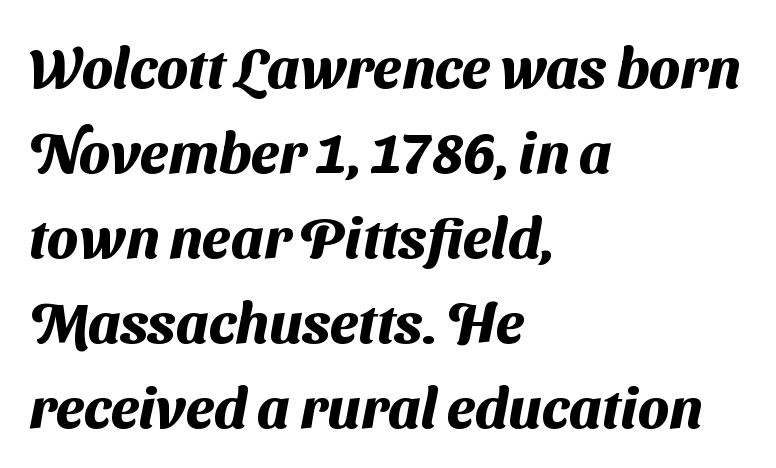
{"serif": "no", "bold": "yes", "weight": "heavy", "width": "normal", "stroke_contrast": "medium", "x_height": "medium", "monospaced": "no", "underline": "no", "align": "left", "line_spacing": "normal", "line_spacing_ratio": 1.49, "letter_spacing": "normal", "letter_spacing_em": 0.0, "glyph_px": 57}
